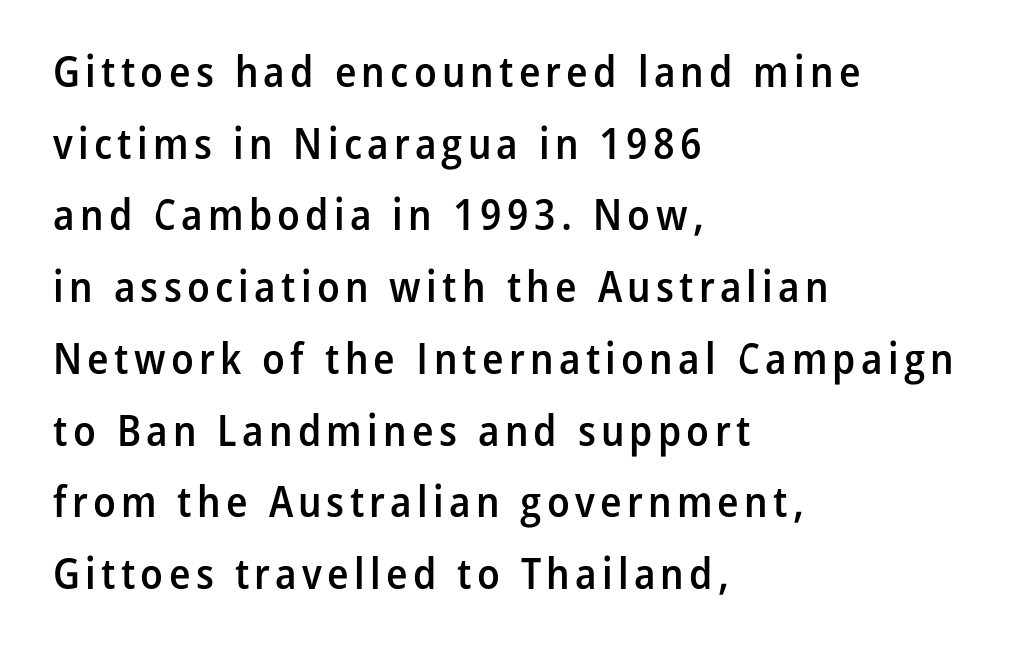
{"serif": "no", "italic": "no", "bold": "semi", "weight": "semibold", "width": "condensed", "stroke_contrast": "low", "x_height": "medium", "monospaced": "no", "underline": "no", "align": "left", "line_spacing": "normal", "line_spacing_ratio": 1.63, "glyph_px": 44}
